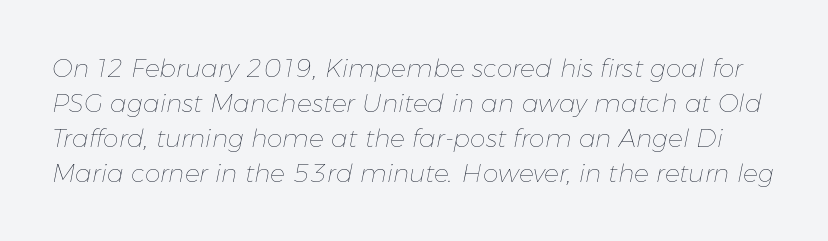
The image shows 25 px text type, italic (leaning right); set normal line spacing (1.4x), normal letter spacing, not underlined.
